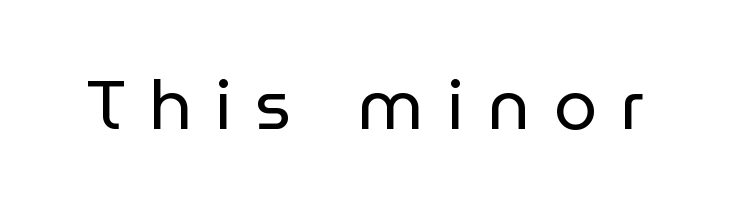
Q: Is the text bold? A: No.
Q: Is the text italic (slanted)? A: No, it is upright.
Q: Is the typeface a serif or a sans-serif typeface? A: Sans-serif.
Q: Is the text underlined? A: No.
Q: Is the spacing between letters normal or unusually wide? A: Unusually wide.
Q: Width (condensed, normal, or wide)? A: Normal.
Q: Stroke contrast? A: Low.
Q: x-height? A: Medium.
Q: Monospaced? A: No.
